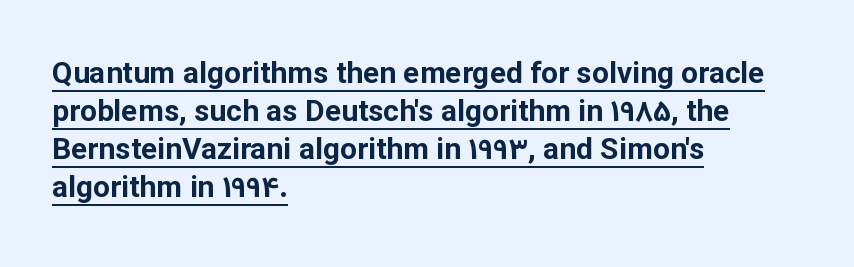
Q: Is the text bold? A: Yes.
Q: Is the text italic (slanted)? A: No, it is upright.
Q: Is the typeface a serif or a sans-serif typeface? A: Sans-serif.
Q: Is the text underlined? A: Yes.
Q: How is the paragraph aligned? A: Left-aligned.
Q: Is the spacing between letters normal or unusually wide? A: Normal.
Q: Is the spacing between lines tight, normal or loose? A: Normal.
Q: Width (condensed, normal, or wide)? A: Normal.
Q: Stroke contrast? A: Low.
Q: x-height? A: Medium.
Q: Monospaced? A: No.
